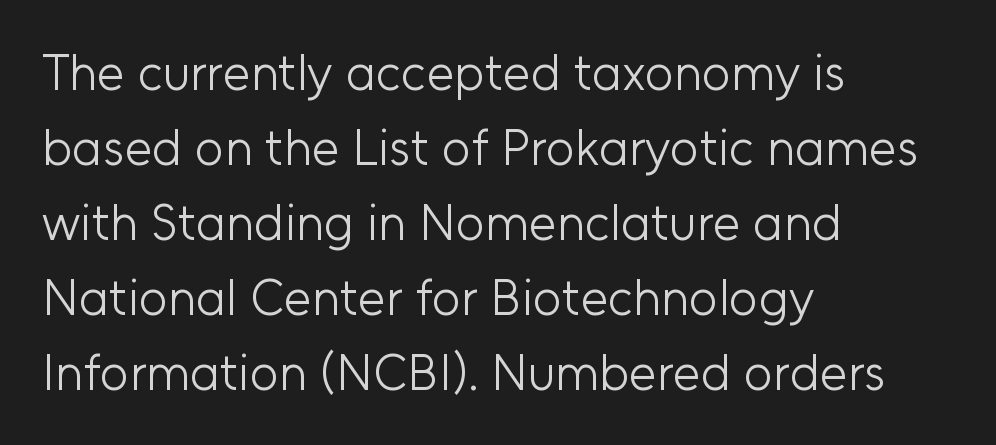
Q: Is the text bold? A: No.
Q: Is the text italic (slanted)? A: No, it is upright.
Q: Is the typeface a serif or a sans-serif typeface? A: Sans-serif.
Q: Is the text underlined? A: No.
Q: How is the paragraph aligned? A: Left-aligned.
Q: Is the spacing between letters normal or unusually wide? A: Normal.
Q: Is the spacing between lines tight, normal or loose? A: Normal.
Q: Width (condensed, normal, or wide)? A: Normal.
Q: Stroke contrast? A: Low.
Q: x-height? A: Medium.
Q: Monospaced? A: No.
